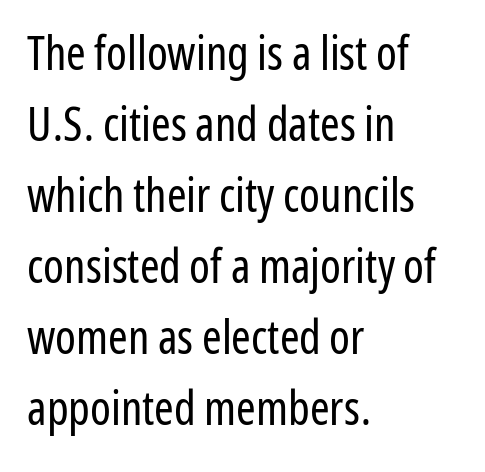
The image shows 47 px regular-weight, condensed sans-serif type, upright; set left-aligned, normal line spacing (1.51x), normal letter spacing, not underlined; low stroke contrast and a medium x-height.
